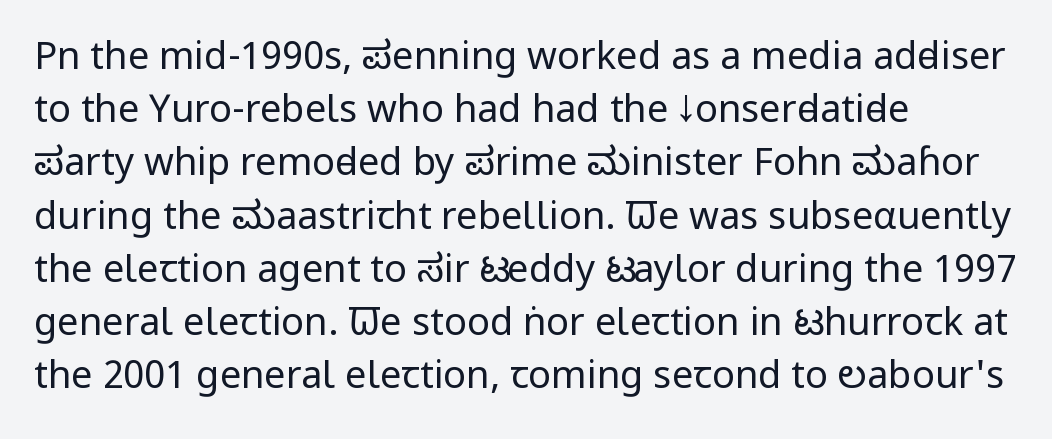
{"serif": "no", "italic": "no", "bold": "no", "weight": "regular", "width": "condensed", "stroke_contrast": "low", "x_height": "large", "monospaced": "no", "underline": "no", "align": "left", "line_spacing": "normal", "line_spacing_ratio": 1.4, "letter_spacing": "normal", "letter_spacing_em": 0.0, "glyph_px": 38}
